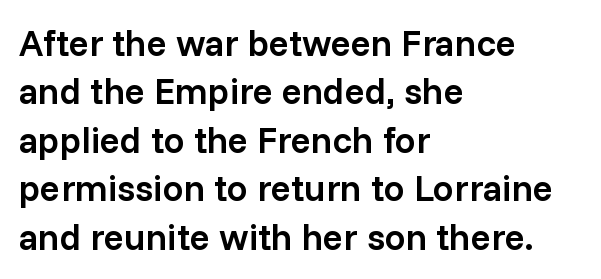
Spacing between characters is what you'd get straight out of the box. In terms of weight, the rendering is demibold, just under bold. A typesetter would call this proportional, since set widths differ per character. Quick note: not italic, upright.
